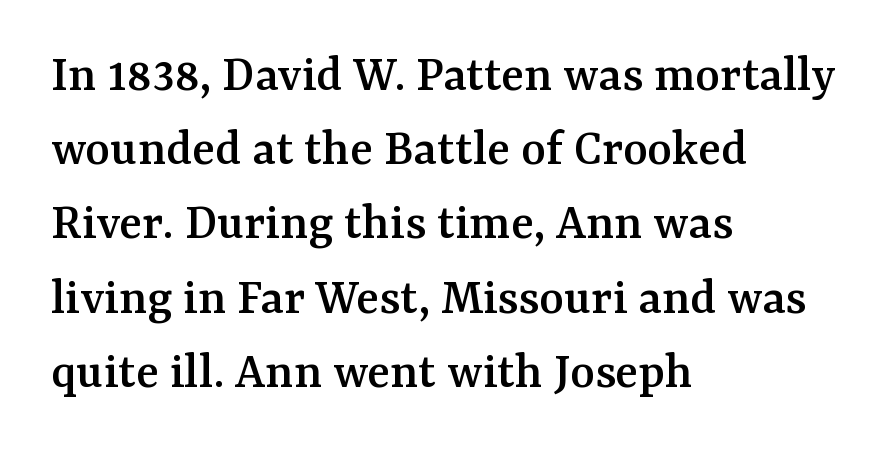
{"serif": "yes", "italic": "no", "width": "normal", "stroke_contrast": "medium", "x_height": "medium", "monospaced": "no", "underline": "no", "align": "left", "line_spacing": "normal", "line_spacing_ratio": 1.4, "letter_spacing": "normal", "letter_spacing_em": 0.0, "glyph_px": 53}
